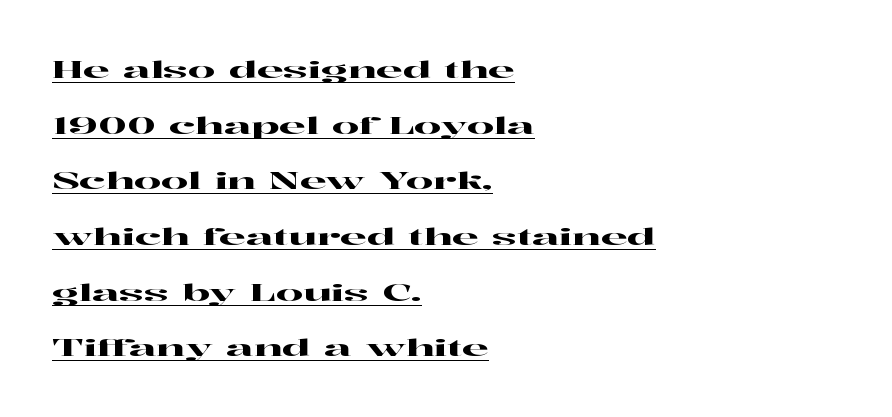
The image shows 24 px text type, upright; set left-aligned, loose line spacing (2.32x), normal letter spacing, underlined.
